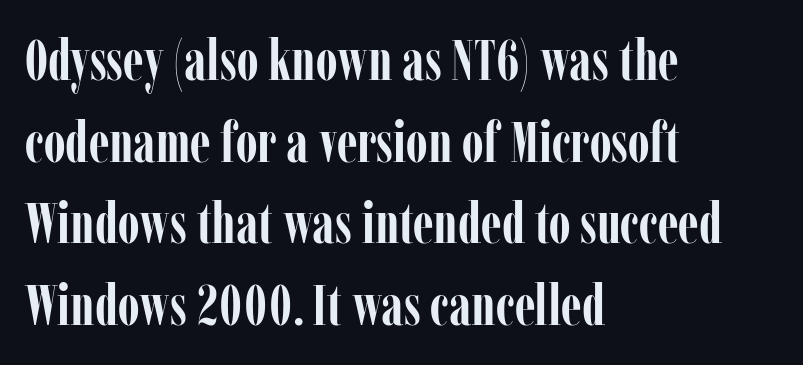
The letterforms sit shoulder to shoulder at normal distance. Tall strokes in this sample are plumb rather than angled. A student would call this left alignment; a typographer would say flush left, rag right. Plain, unruled lines of type. Old-style or modern, the face here clearly has serifs.
